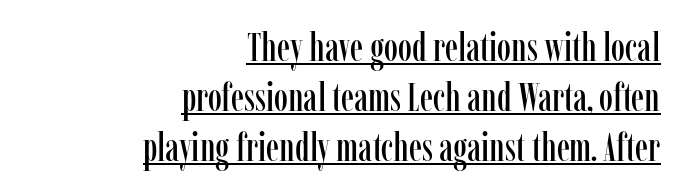
{"serif": "yes", "italic": "no", "width": "condensed", "stroke_contrast": "low", "x_height": "medium", "monospaced": "no", "underline": "yes", "align": "right", "line_spacing": "normal", "line_spacing_ratio": 1.25, "letter_spacing": "normal", "letter_spacing_em": 0.0, "glyph_px": 40}
